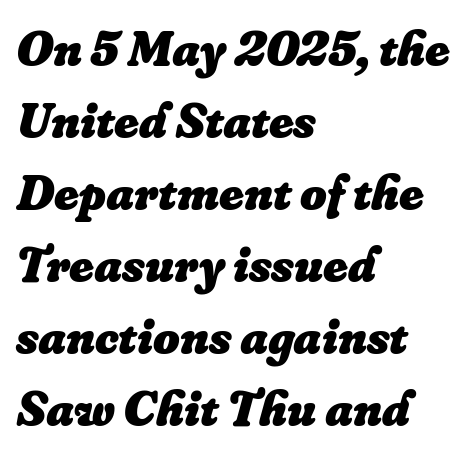
Q: Is the text bold? A: Yes.
Q: Is the text italic (slanted)? A: Yes, it leans right by about 16 degrees.
Q: Is the text underlined? A: No.
Q: How is the paragraph aligned? A: Left-aligned.
Q: Is the spacing between letters normal or unusually wide? A: Normal.
Q: Is the spacing between lines tight, normal or loose? A: Normal.
Q: Width (condensed, normal, or wide)? A: Normal.
Q: Stroke contrast? A: Low.
Q: x-height? A: Small.
Q: Monospaced? A: No.
